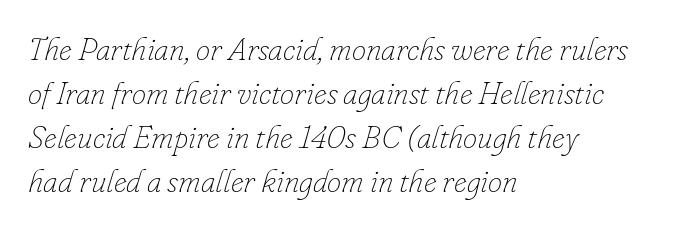
{"italic": "yes", "lean": "right", "slant_degrees": 16, "bold": "no", "weight": "thin", "width": "normal", "stroke_contrast": "low", "x_height": "small", "monospaced": "no", "underline": "no", "align": "left", "line_spacing": "normal", "line_spacing_ratio": 1.37, "letter_spacing": "normal", "letter_spacing_em": 0.0, "glyph_px": 32}
